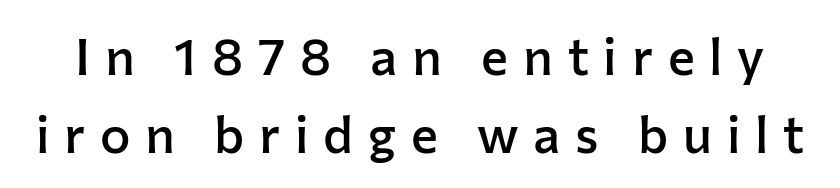
The image shows 51 px semibold sans-serif type, upright; set normal line spacing (1.53x), unusually wide letter spacing (+0.29 em), not underlined; low stroke contrast and a medium x-height.
